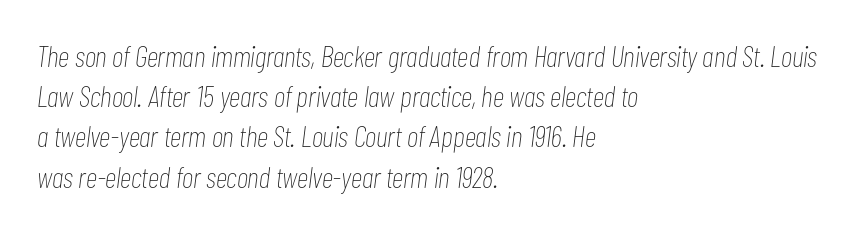
The specimen reads as italic at a glance. Interline gaps are of average width in this sample. The letters advance in unequal steps, a hallmark of proportional type. Caption: standard tracking, unaltered. No letter is thick-stroked: the sample isn't bold.
